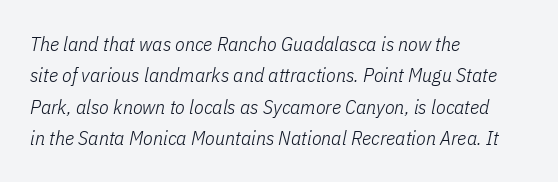
Does the lettering tilt? It does — this is italic. Line starts are locked; line ends wander. The face used here is rendered with its standard letterfit. Words float on clear page, feet unadorned. The passage shown stacks its lines at a standard gap.
